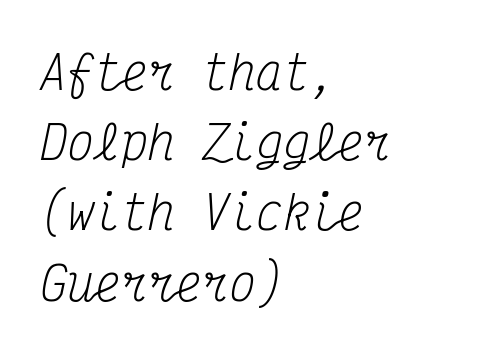
{"serif": "yes", "italic": "yes", "lean": "right", "slant_degrees": 12, "bold": "no", "weight": "regular", "width": "condensed", "stroke_contrast": "medium", "x_height": "medium", "monospaced": "yes", "underline": "no", "align": "left", "line_spacing": "normal", "line_spacing_ratio": 1.56, "letter_spacing": "normal", "letter_spacing_em": 0.0, "glyph_px": 45}
